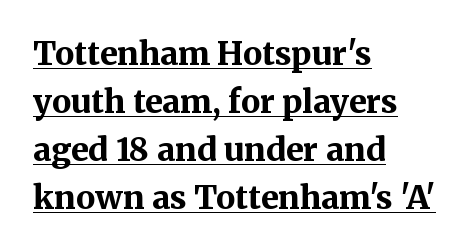
{"serif": "yes", "italic": "no", "bold": "yes", "weight": "bold", "width": "normal", "stroke_contrast": "medium", "x_height": "medium", "monospaced": "no", "underline": "yes", "align": "left", "line_spacing": "normal", "line_spacing_ratio": 1.5, "letter_spacing": "normal", "letter_spacing_em": 0.0, "glyph_px": 32}
